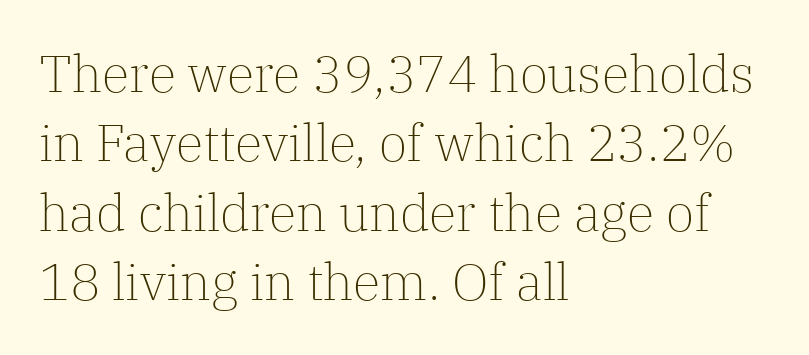
The horizontal fit of the characters is conventional and even. The lettering stays uniformly vertical, giving the passage a roman look. This reads as an unemphasized weight, regular at the heaviest. Regarding leading, the lines here are spaced in the standard way. Type without underlining. The ragged edge is on the right, which tells us the setting is flush left.
